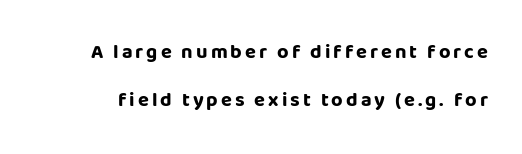
The rendering uses a bold face; every stroke is thick and dark. Check under the words: just untouched page. You could fit nearly another row in the gap between these rows. Do the letters lean? They stand straight.
